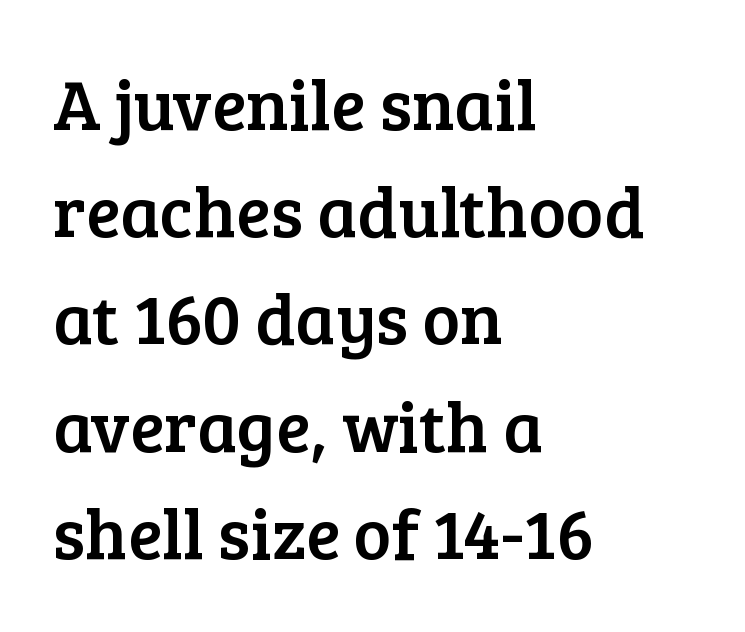
Q: Is the text italic (slanted)? A: No, it is upright.
Q: Is the typeface a serif or a sans-serif typeface? A: Serif.
Q: Is the text underlined? A: No.
Q: How is the paragraph aligned? A: Left-aligned.
Q: Is the spacing between letters normal or unusually wide? A: Normal.
Q: Is the spacing between lines tight, normal or loose? A: Normal.
Q: Width (condensed, normal, or wide)? A: Normal.
Q: Stroke contrast? A: Low.
Q: x-height? A: Medium.
Q: Monospaced? A: No.
